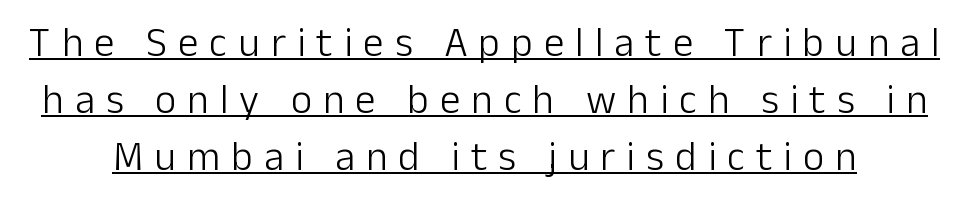
{"serif": "no", "italic": "no", "bold": "no", "weight": "light", "width": "normal", "stroke_contrast": "low", "x_height": "medium", "monospaced": "no", "underline": "yes", "line_spacing": "normal", "line_spacing_ratio": 1.39, "letter_spacing": "wide", "letter_spacing_em": 0.27, "glyph_px": 41}
